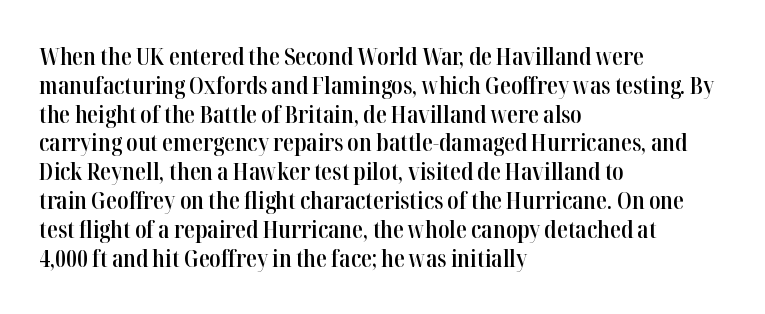
Line beginnings align vertically; line endings do not. The string is rendered with underlining switched off. Emphasis by weight is partial: semibold. Italic? Not at all — the glyphs are vertical. Caption: standard tracking, unaltered.
